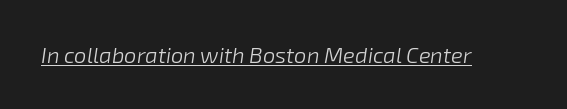
The letters sit at their default tracking, neither squeezed nor spread. Does a line run under the words? Yes, clearly. Heft: none added — not bold. Style check: oblique.
